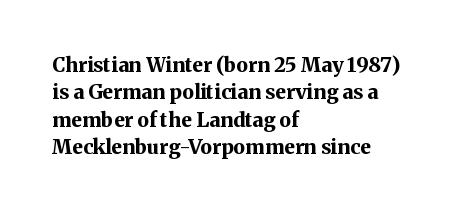
{"italic": "no", "bold": "yes", "underline": "no", "align": "left", "line_spacing": "normal", "line_spacing_ratio": 1.37, "letter_spacing": "normal", "letter_spacing_em": 0.0, "glyph_px": 20}
